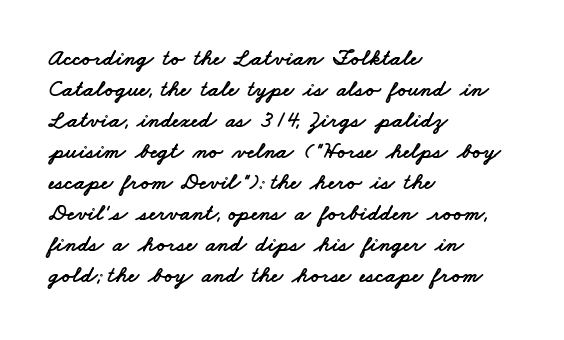
{"underline": "no", "align": "left", "line_spacing": "normal", "line_spacing_ratio": 1.35, "letter_spacing": "normal", "letter_spacing_em": 0.0, "glyph_px": 23}
